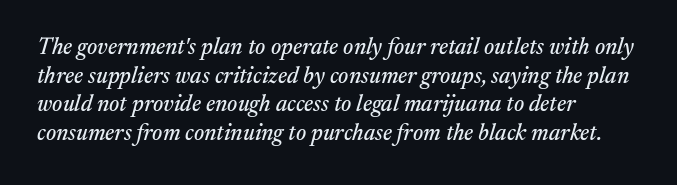
The image shows 23 px text type, italic (leaning right); set left-aligned, normal line spacing (1.25x), normal letter spacing, not underlined.
